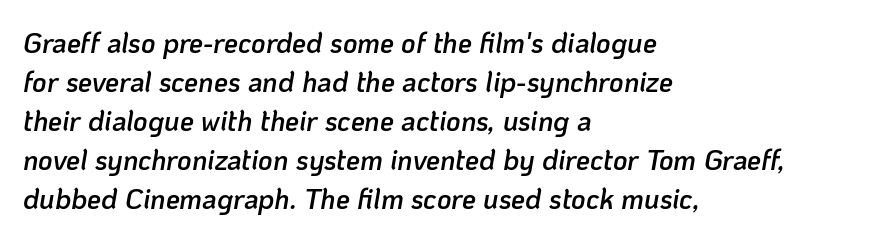
Characters are canted at an angle relative to the baseline's perpendicular. The letters advance in unequal steps, a hallmark of proportional type. The block of text has a typical density, with ordinary space between rows. The passage shown has conventional tracking throughout. Descenders are the only things crossing below the line.
